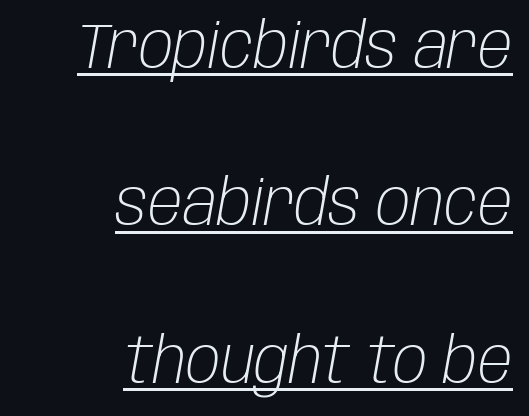
{"italic": "yes", "lean": "right", "slant_degrees": 10, "bold": "no", "weight": "light", "width": "condensed", "stroke_contrast": "low", "x_height": "large", "monospaced": "no", "underline": "yes", "align": "right", "line_spacing": "loose", "line_spacing_ratio": 2.46, "letter_spacing": "normal", "letter_spacing_em": 0.0, "glyph_px": 64}
